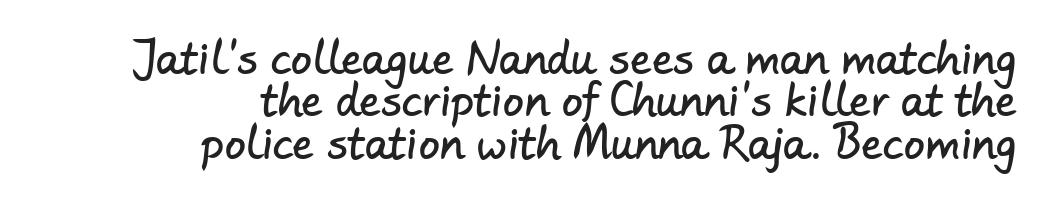
{"serif": "no", "width": "normal", "stroke_contrast": "low", "x_height": "small", "monospaced": "no", "underline": "no", "align": "right", "line_spacing": "tight", "line_spacing_ratio": 1.01, "letter_spacing": "normal", "letter_spacing_em": 0.0, "glyph_px": 42}
